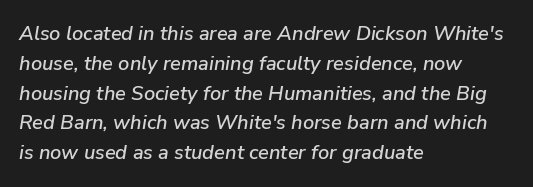
The image shows 20 px text type, italic (leaning right); set left-aligned, normal line spacing (1.49x), normal letter spacing, not underlined.
